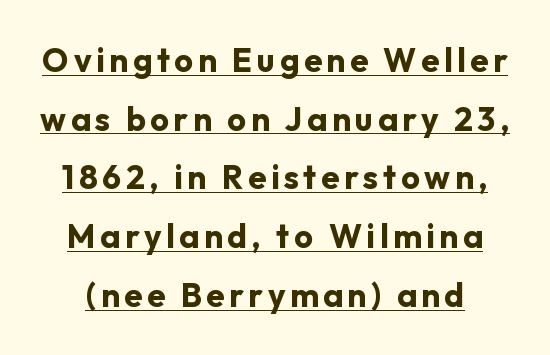
{"serif": "no", "italic": "no", "bold": "yes", "weight": "bold", "width": "normal", "stroke_contrast": "low", "x_height": "medium", "monospaced": "no", "underline": "yes", "line_spacing_ratio": 1.78, "glyph_px": 33}
